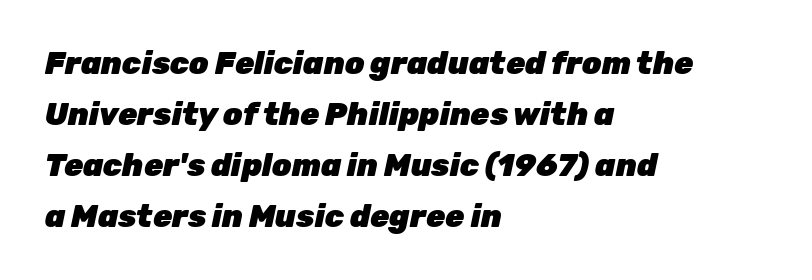
{"italic": "yes", "lean": "right", "slant_degrees": 12, "bold": "yes", "weight": "heavy", "width": "normal", "stroke_contrast": "low", "x_height": "medium", "monospaced": "no", "underline": "no", "align": "left", "line_spacing": "normal", "line_spacing_ratio": 1.64, "letter_spacing": "normal", "letter_spacing_em": 0.0, "glyph_px": 31}
